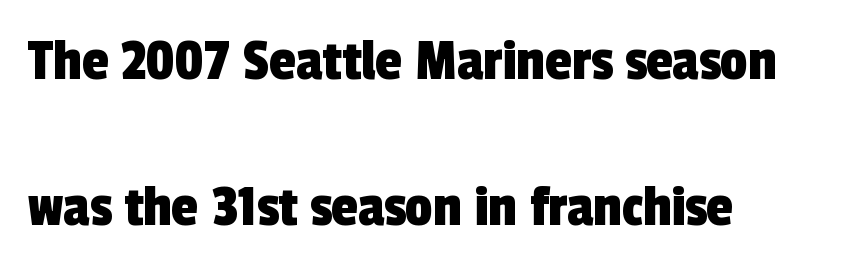
{"serif": "no", "width": "condensed", "x_height": "medium", "monospaced": "no", "underline": "no", "align": "left", "line_spacing": "loose", "line_spacing_ratio": 2.4, "letter_spacing": "normal", "letter_spacing_em": 0.0, "glyph_px": 61}
